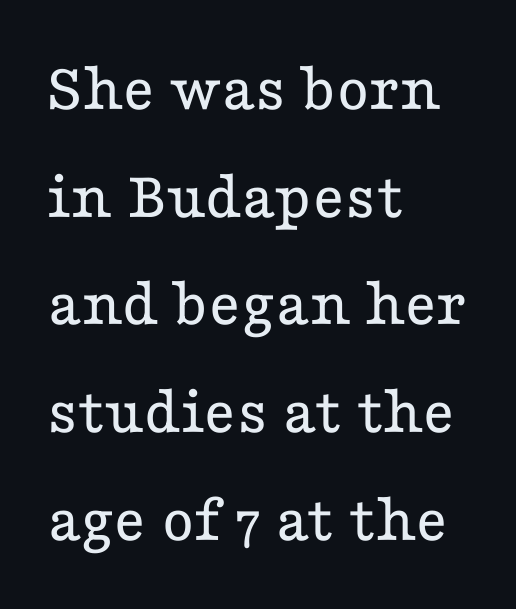
Typeset ragged right — the left edge is the straight one. Is this a fixed-width face? No — the glyphs have proportional, varying widths. Is the letter spacing exaggerated? No — it looks like the ordinary default. Heaviness? Minimal to ordinary, like unemphasized prose. This is serif lettering, the kind often seen in printed books.
